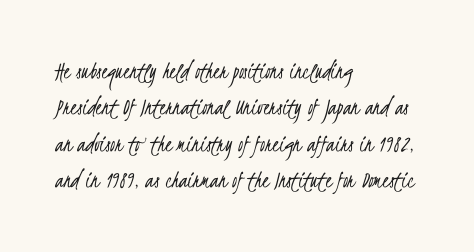
The image shows 25 px text type; set left-aligned, normal line spacing (1.46x), normal letter spacing, not underlined.
